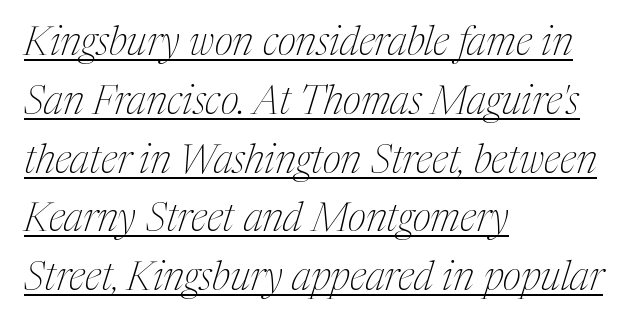
{"serif": "yes", "italic": "yes", "lean": "right", "slant_degrees": 17, "bold": "no", "weight": "thin", "width": "condensed", "stroke_contrast": "medium", "x_height": "medium", "monospaced": "no", "underline": "yes", "align": "left", "line_spacing": "normal", "line_spacing_ratio": 1.47, "letter_spacing": "normal", "letter_spacing_em": 0.0, "glyph_px": 40}
